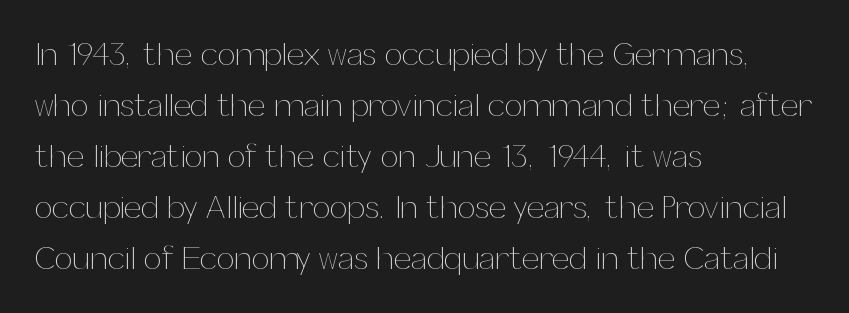
Q: Is the text bold? A: No.
Q: Is the text italic (slanted)? A: No, it is upright.
Q: Is the text underlined? A: No.
Q: How is the paragraph aligned? A: Left-aligned.
Q: Is the spacing between letters normal or unusually wide? A: Normal.
Q: Is the spacing between lines tight, normal or loose? A: Normal.
Q: Width (condensed, normal, or wide)? A: Normal.
Q: Stroke contrast? A: Medium.
Q: x-height? A: Medium.
Q: Monospaced? A: No.
